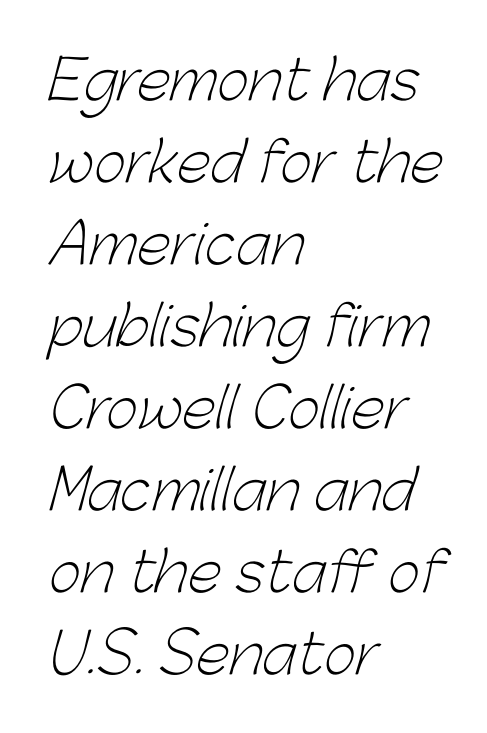
No heavy texture on the line: the type isn't bold. The face used here is rendered with its standard letterfit. Horizontal alignment here is leftward, the default for most running prose. In terms of leading, this rendering sits right in the middle.
